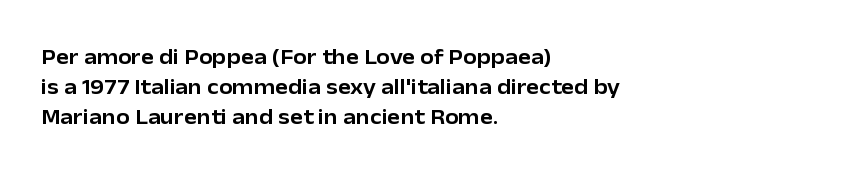
{"italic": "no", "underline": "no", "align": "left", "line_spacing": "normal", "line_spacing_ratio": 1.37, "letter_spacing": "normal", "letter_spacing_em": 0.0, "glyph_px": 22}
